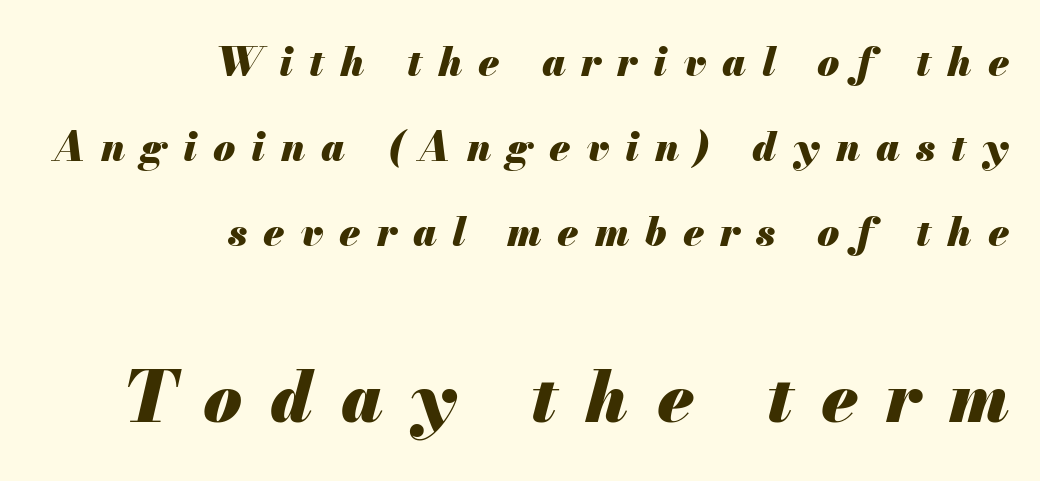
Each glyph is drawn with heavy, bold strokes. Character widths vary here, with narrow letters taking less room than wide ones. Bare-footed words on every line. The face used here is rendered with a markedly widened letterfit. An italicized treatment has been applied to the whole sample. The passage shown stacks its lines with a broad gap.
